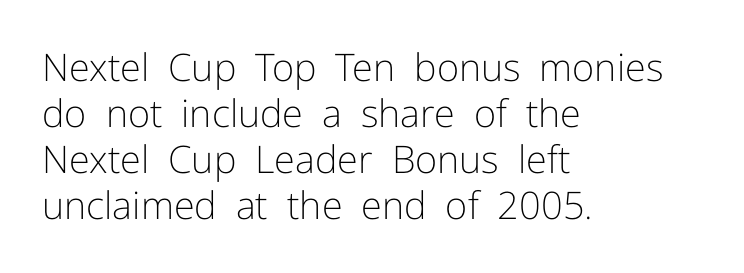
Q: Is the text bold? A: No.
Q: Is the text italic (slanted)? A: No, it is upright.
Q: Is the typeface a serif or a sans-serif typeface? A: Sans-serif.
Q: Is the text underlined? A: No.
Q: How is the paragraph aligned? A: Left-aligned.
Q: Is the spacing between letters normal or unusually wide? A: Normal.
Q: Width (condensed, normal, or wide)? A: Normal.
Q: Stroke contrast? A: Low.
Q: x-height? A: Medium.
Q: Monospaced? A: No.
